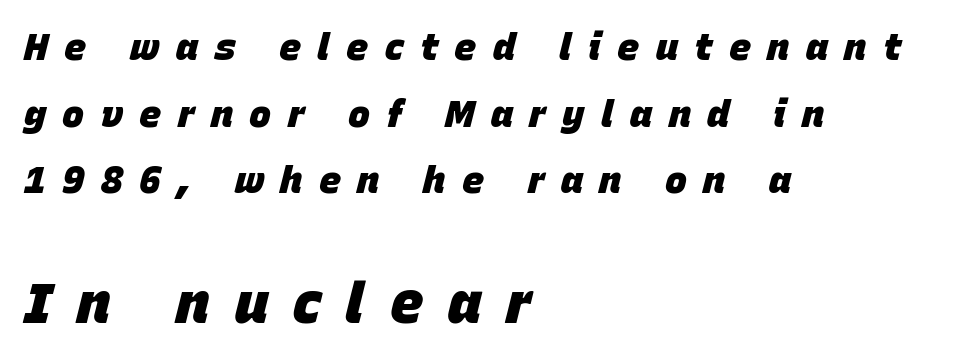
{"italic": "yes", "lean": "right", "slant_degrees": 15, "bold": "yes", "weight": "heavy", "width": "normal", "stroke_contrast": "low", "x_height": "large", "monospaced": "no", "underline": "no", "align": "left", "line_spacing_ratio": 1.8, "letter_spacing": "wide", "letter_spacing_em": 0.44, "larger_block": "second", "size_ratio": 1.51, "glyph_px": 56}
